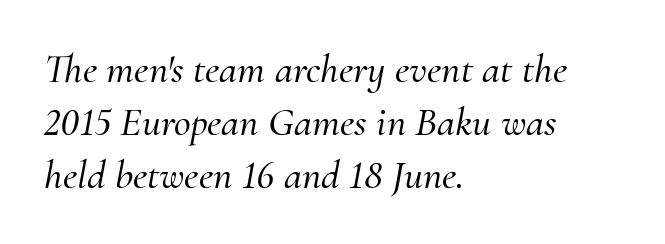
Teacher's note: observe the even left margin — that is flush-left alignment. The typography opts for an oblique posture over an upright one. These lines are rendered in a variable-pitch font. This sample uses a serif face. Is the letter spacing exaggerated? No — it looks like the ordinary default. Does the leading feel generous? No, just average.
